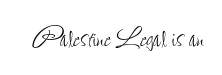
The image shows 33 px thin, condensed type; set normal letter spacing, not underlined; low stroke contrast and a small x-height.
